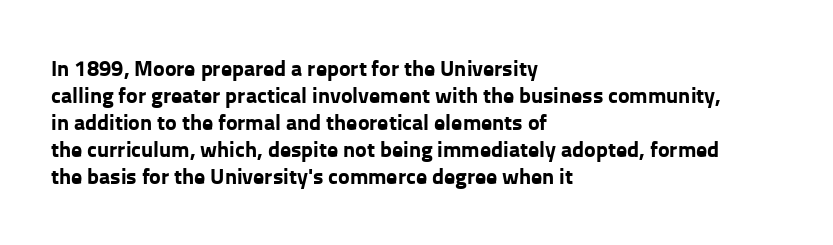
The setting favours the left margin, as ordinary paragraphs usually do. The strip under each line holds only bare page. Every letter is thick-stroked: bold, no question. In terms of posture, this sample is upright. Is the letter spacing exaggerated? No — it looks like the ordinary default.
